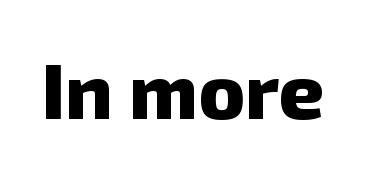
The image shows 78 px heavy sans-serif type; set normal letter spacing, not underlined; low stroke contrast and a medium x-height.
